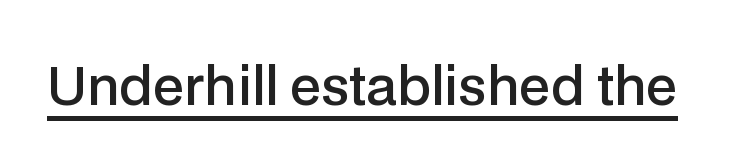
Here the designer chose a conventional face with non-uniform glyph widths. Each glyph is drawn with semibold strokes, heavier than normal yet not fully bold. Somebody hit Ctrl+U on this one — the words are underlined. The characters display no serif detailing; their extremities are plain. These lines were composed using upright roman letters.
